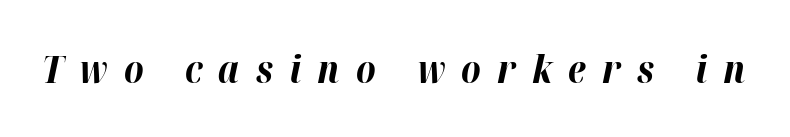
Q: Is the text bold? A: Yes.
Q: Is the text italic (slanted)? A: Yes, it leans right by about 12 degrees.
Q: Is the text underlined? A: No.
Q: Is the spacing between letters normal or unusually wide? A: Unusually wide.
Q: Width (condensed, normal, or wide)? A: Normal.
Q: Stroke contrast? A: High.
Q: x-height? A: Medium.
Q: Monospaced? A: No.
